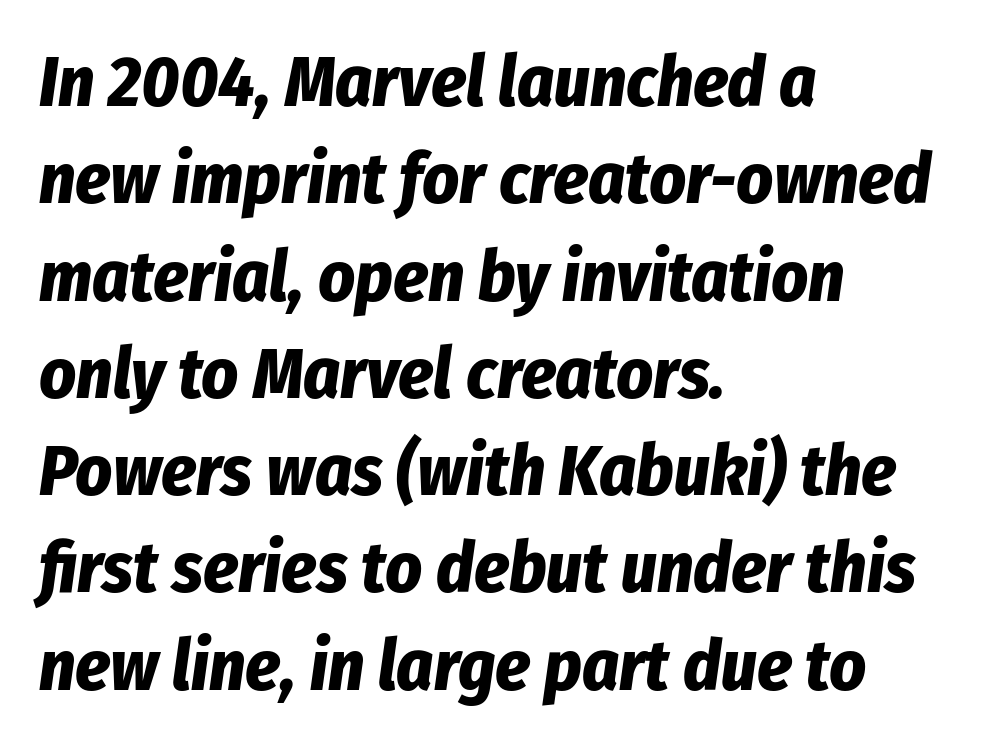
The image shows 71 px bold, condensed type, italic (leaning right); set left-aligned, normal line spacing (1.37x), normal letter spacing, not underlined; low stroke contrast and a medium x-height.
